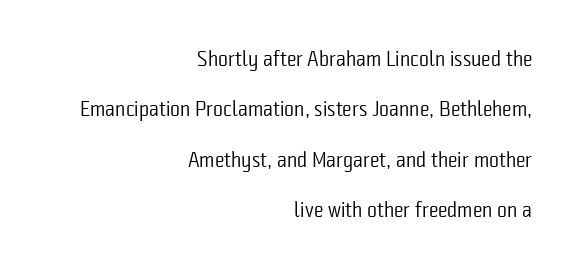
{"italic": "no", "bold": "no", "underline": "no", "align": "right", "line_spacing": "loose", "line_spacing_ratio": 2.4, "letter_spacing": "normal", "letter_spacing_em": 0.0, "glyph_px": 21}
